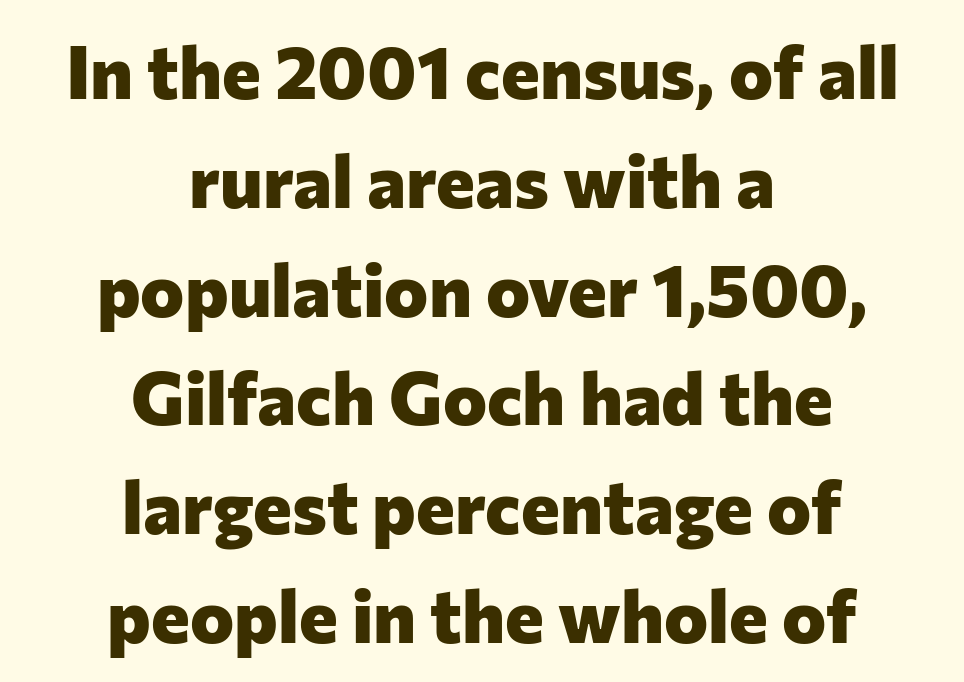
The characters display no serif detailing; their extremities are plain. The strip under each line holds only bare page. Reading down the column, the eye jumps a familiar distance to each next line. Honestly, the letter spacing is just normal — you wouldn't notice it. This is heavy type, rendered in bold. These lines are rendered in a variable-pitch font.
